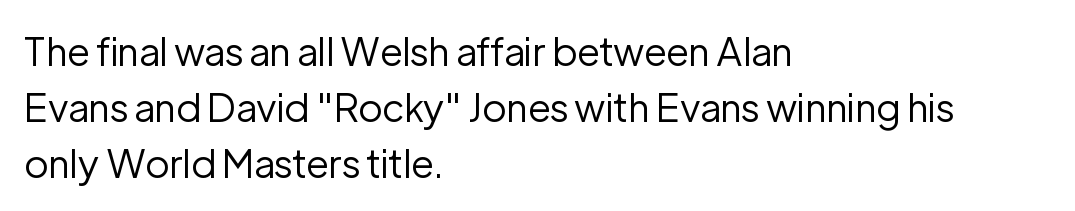
The image shows 39 px regular-weight sans-serif type, upright; set left-aligned, normal line spacing (1.43x), normal letter spacing, not underlined; low stroke contrast and a medium x-height.
